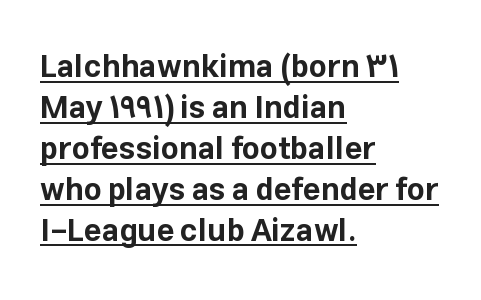
Q: Is the text bold? A: Yes.
Q: Is the text italic (slanted)? A: No, it is upright.
Q: Is the typeface a serif or a sans-serif typeface? A: Sans-serif.
Q: Is the text underlined? A: Yes.
Q: How is the paragraph aligned? A: Left-aligned.
Q: Is the spacing between letters normal or unusually wide? A: Normal.
Q: Is the spacing between lines tight, normal or loose? A: Normal.
Q: Width (condensed, normal, or wide)? A: Normal.
Q: Stroke contrast? A: Low.
Q: x-height? A: Medium.
Q: Monospaced? A: No.
